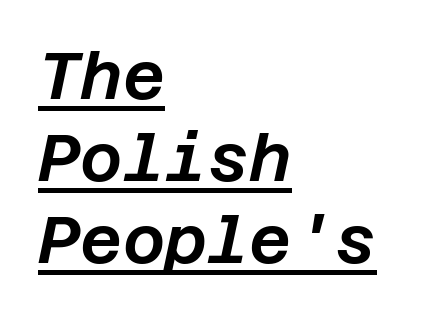
The passage is arranged the way most books set body copy — flush left. Italic: yes, the glyphs are oblique. Honestly, the underline is the first thing you notice here. One glance says typical: line gaps are just what's usual.
